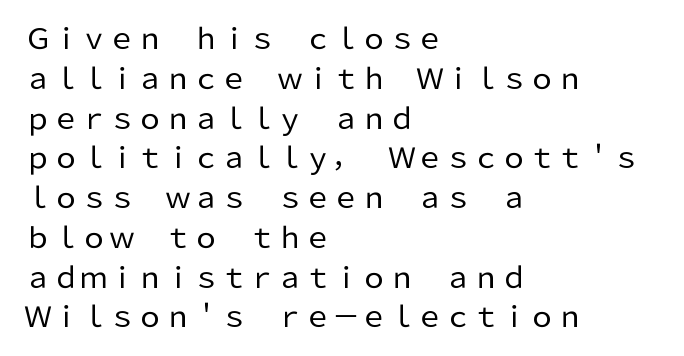
The lines sit at an ordinary, default distance from one another. This is roman type, the default non-slanted kind. You can tell from the bare stems that sans-serif type was used. Beneath every word, the page is bare.
